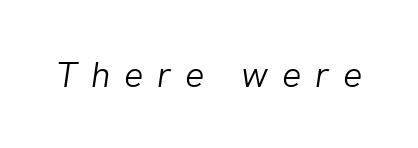
Words appear elongated and porous because spacing is wide. Quick note: underline off. The weight tops out at a normal text grade. Italic: yes, the glyphs are oblique. This sample has the flowing, uneven cadence of proportional lettering.
